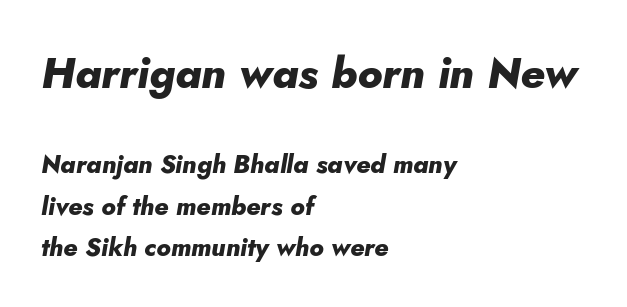
Strong, thick strokes mark this as bold type. Unmarked baselines from the first word to the last. The earlier block is typeset at a bigger size than the later block. Here the designer chose a conventional face with non-uniform glyph widths. The whole block is typeset with a tilt. Notice how descenders clear the ascenders below comfortably — that's standard leading.
